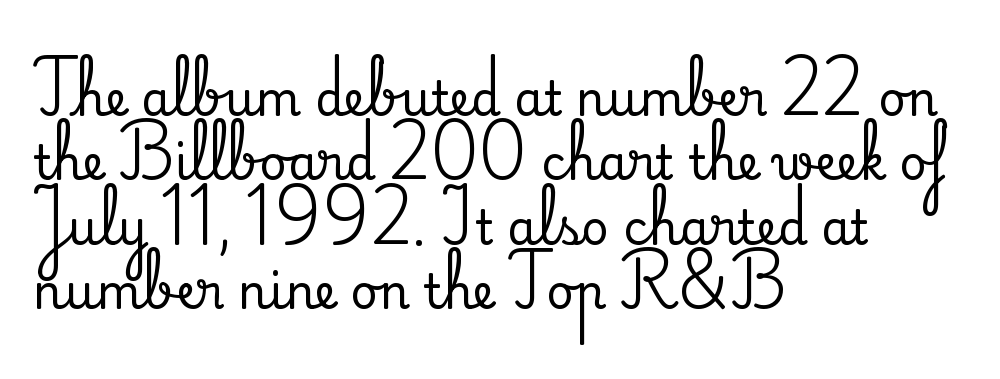
The lines sit at an ordinary, default distance from one another. A classic flush-left, rag-right setting is used for this passage. The letters stand upright; this is a roman face. Font category for this specimen: serif.
